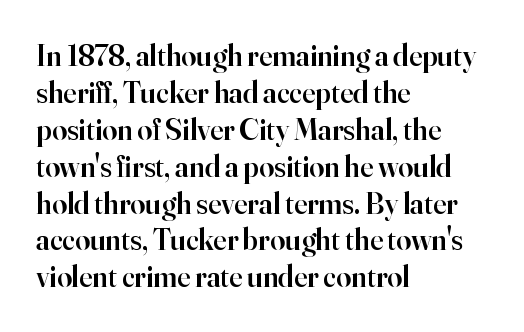
Q: Is the text bold? A: Semi-bold.
Q: Is the text italic (slanted)? A: No, it is upright.
Q: Is the typeface a serif or a sans-serif typeface? A: Serif.
Q: Is the text underlined? A: No.
Q: How is the paragraph aligned? A: Left-aligned.
Q: Is the spacing between letters normal or unusually wide? A: Normal.
Q: Width (condensed, normal, or wide)? A: Normal.
Q: Stroke contrast? A: High.
Q: x-height? A: Small.
Q: Monospaced? A: No.
